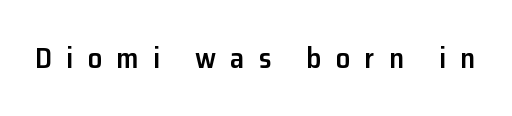
{"serif": "no", "italic": "no", "bold": "semi", "weight": "semibold", "width": "normal", "stroke_contrast": "low", "x_height": "medium", "monospaced": "no", "underline": "no", "letter_spacing": "wide", "letter_spacing_em": 0.49, "glyph_px": 29}
